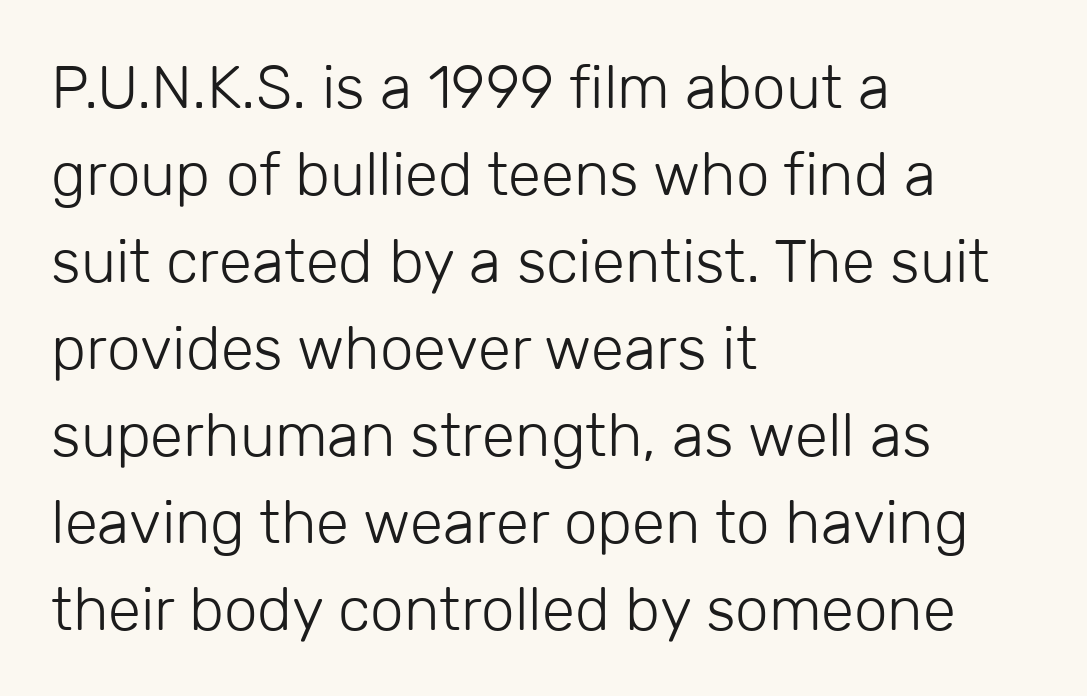
The image shows 60 px light sans-serif type, upright; set left-aligned, normal line spacing (1.45x), normal letter spacing, not underlined; low stroke contrast and a medium x-height.
